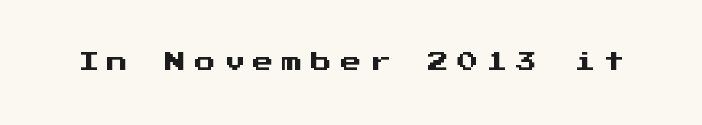
Quick note: underline off. Words appear elongated and porous because spacing is wide. A typesetter would mark this as roman, not italic.
